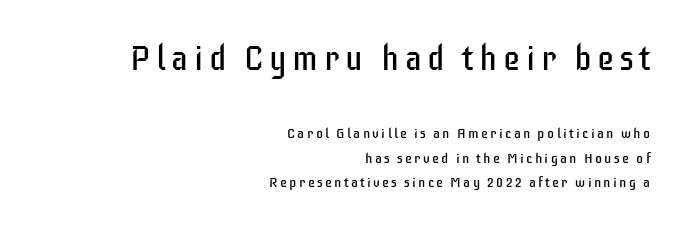
The passage shown begins with its larger block and ends with its smaller one. Is this a fixed-width face? No — the glyphs have proportional, varying widths. This reads as an unemphasized weight, regular at the heaviest. The typography opts for an upright posture over an oblique one.
